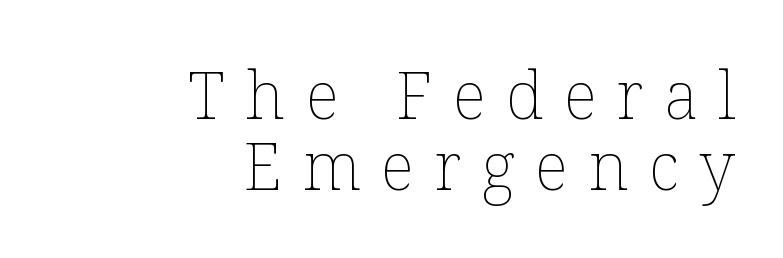
A bare baseline throughout the passage. Line ends are locked; line starts wander. Tracking here is generous; glyphs stand well apart from one another. Weight: not bold — regular or lighter.
